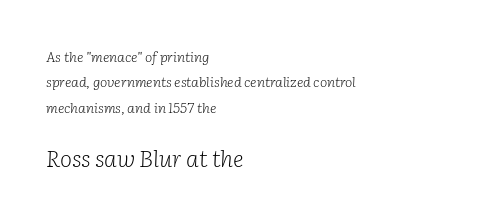
Weight: not bold — regular or lighter. Slanted lettering throughout. Words float on clear page, feet unadorned. This rendering uses left alignment, leaving the right contour irregular. No extra tracking has been applied to these lines.
